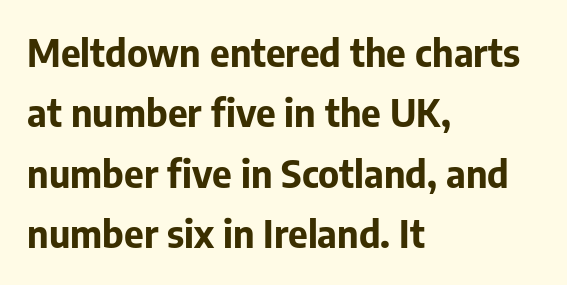
Q: Is the text bold? A: Yes.
Q: Is the text italic (slanted)? A: No, it is upright.
Q: Is the typeface a serif or a sans-serif typeface? A: Sans-serif.
Q: Is the text underlined? A: No.
Q: How is the paragraph aligned? A: Left-aligned.
Q: Is the spacing between letters normal or unusually wide? A: Normal.
Q: Is the spacing between lines tight, normal or loose? A: Normal.
Q: Width (condensed, normal, or wide)? A: Normal.
Q: Stroke contrast? A: Low.
Q: x-height? A: Medium.
Q: Monospaced? A: No.
